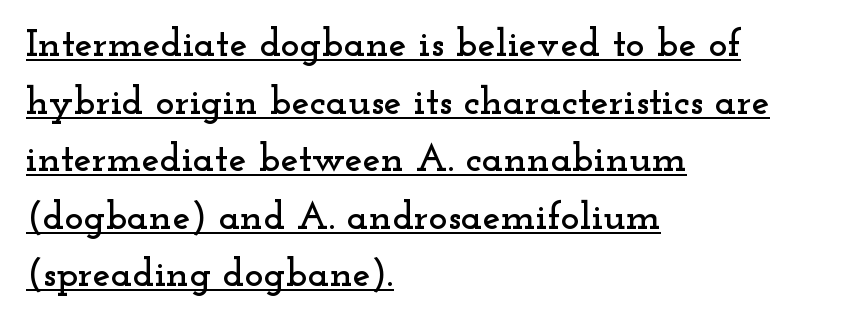
The letters carry serifs — small finishing strokes at the ends of their stems. Normally led — the rows are evenly, conventionally spaced. There is no visible air inserted between adjacent glyphs. The words here are underlined.
